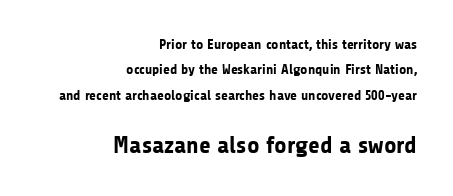
Q: Is the text bold? A: Yes.
Q: Is the text italic (slanted)? A: No, it is upright.
Q: Is the text underlined? A: No.
Q: How is the paragraph aligned? A: Right-aligned.
Q: Is the spacing between letters normal or unusually wide? A: Normal.
Q: Which block of text is set in a larger size, the first (top) or the second (bottom)? A: The second (bottom) one.
